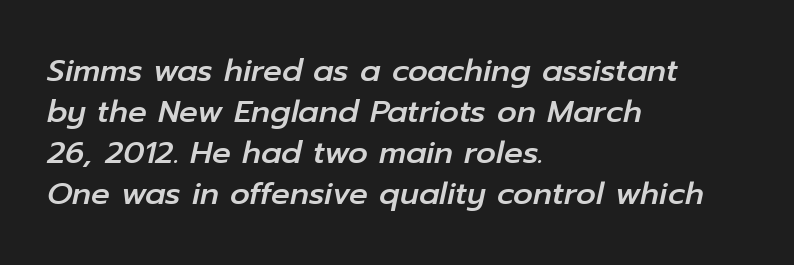
Q: Is the text italic (slanted)? A: Yes, it leans right by about 12 degrees.
Q: Is the text underlined? A: No.
Q: How is the paragraph aligned? A: Left-aligned.
Q: Is the spacing between letters normal or unusually wide? A: Normal.
Q: Is the spacing between lines tight, normal or loose? A: Normal.
Q: Width (condensed, normal, or wide)? A: Normal.
Q: Stroke contrast? A: Low.
Q: x-height? A: Medium.
Q: Monospaced? A: No.
